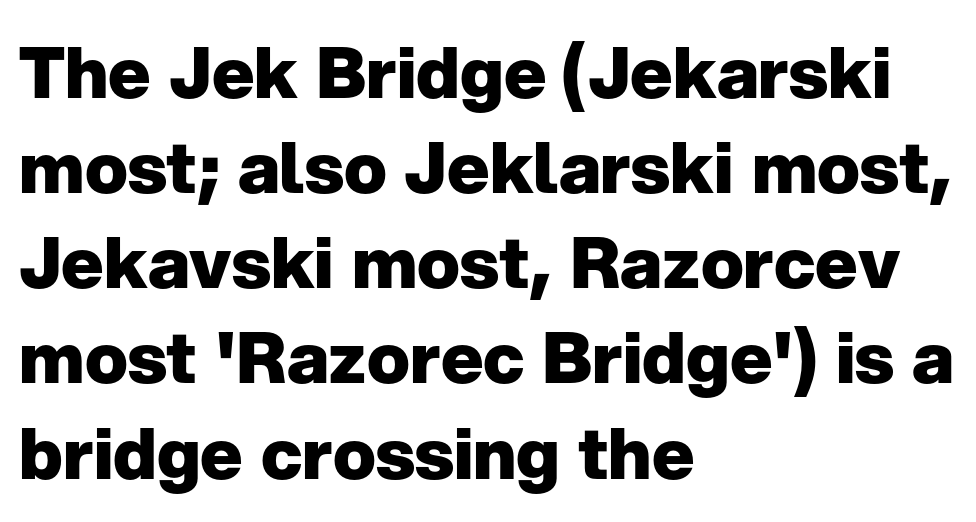
Q: Is the text bold? A: Yes.
Q: Is the text italic (slanted)? A: No, it is upright.
Q: Is the typeface a serif or a sans-serif typeface? A: Sans-serif.
Q: Is the text underlined? A: No.
Q: How is the paragraph aligned? A: Left-aligned.
Q: Is the spacing between letters normal or unusually wide? A: Normal.
Q: Is the spacing between lines tight, normal or loose? A: Normal.
Q: Width (condensed, normal, or wide)? A: Normal.
Q: Stroke contrast? A: Low.
Q: x-height? A: Medium.
Q: Monospaced? A: No.
